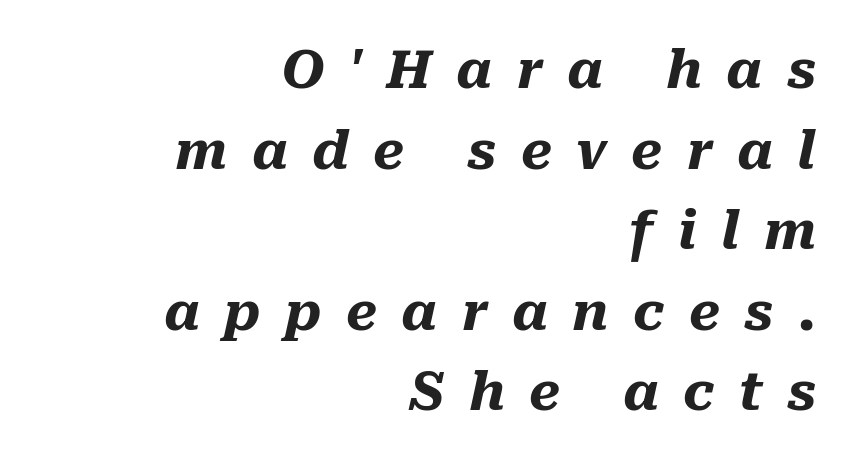
Every row of glyphs terminates at an identical x-position on the right. Each glyph is drawn with heavy, bold strokes. Evenly set lines give the paragraph a standard silhouette. In terms of posture, this sample is oblique. The line texture is sparse and dotted thanks to wide tracking. Here the designer chose a conventional face with non-uniform glyph widths.
